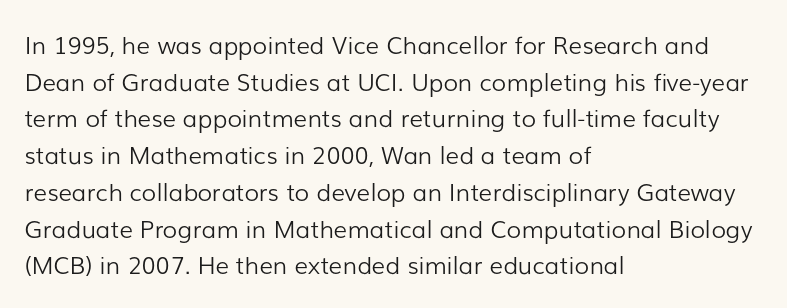
Q: Is the text bold? A: No.
Q: Is the text italic (slanted)? A: No, it is upright.
Q: Is the text underlined? A: No.
Q: How is the paragraph aligned? A: Left-aligned.
Q: Is the spacing between letters normal or unusually wide? A: Normal.
Q: Is the spacing between lines tight, normal or loose? A: Normal.
